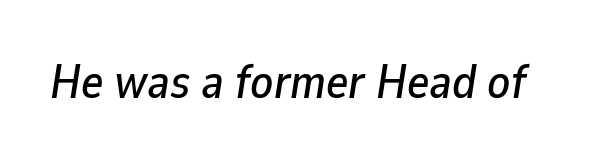
There's an unmistakable incline to the writing here. In terms of letterspacing, this is plain default setting. Character widths vary here, with narrow letters taking less room than wide ones. Anything drawn beneath the words? Only blank space.
